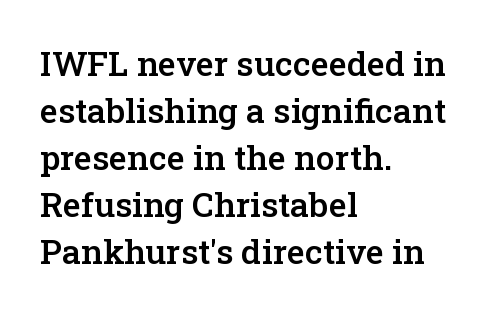
The image shows 34 px semibold serif type, upright; set left-aligned, normal line spacing (1.38x), normal letter spacing, not underlined; low stroke contrast and a medium x-height.
